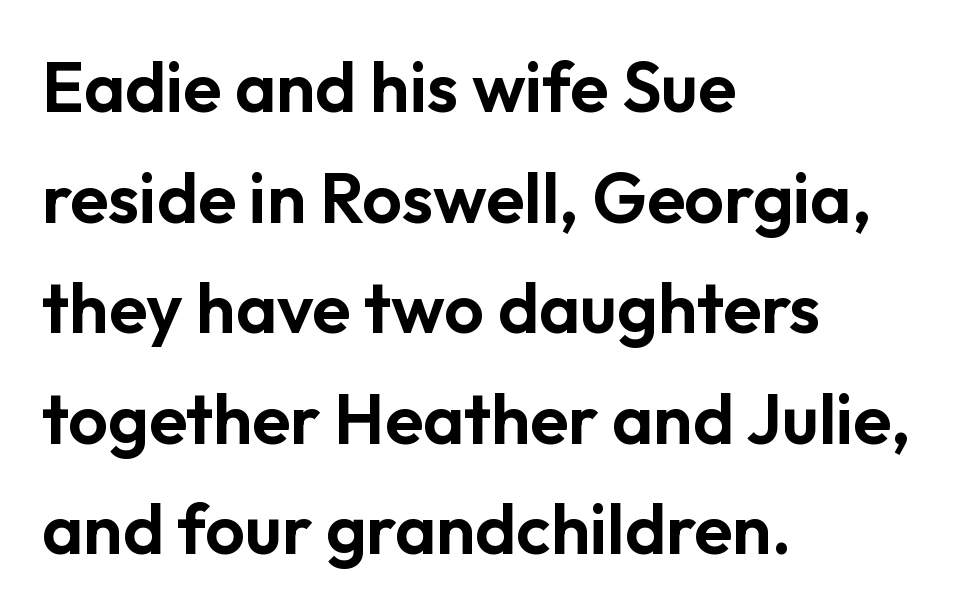
Q: Is the text italic (slanted)? A: No, it is upright.
Q: Is the typeface a serif or a sans-serif typeface? A: Sans-serif.
Q: Is the text underlined? A: No.
Q: How is the paragraph aligned? A: Left-aligned.
Q: Is the spacing between letters normal or unusually wide? A: Normal.
Q: Is the spacing between lines tight, normal or loose? A: Normal.
Q: Width (condensed, normal, or wide)? A: Normal.
Q: Stroke contrast? A: Low.
Q: x-height? A: Medium.
Q: Monospaced? A: No.
